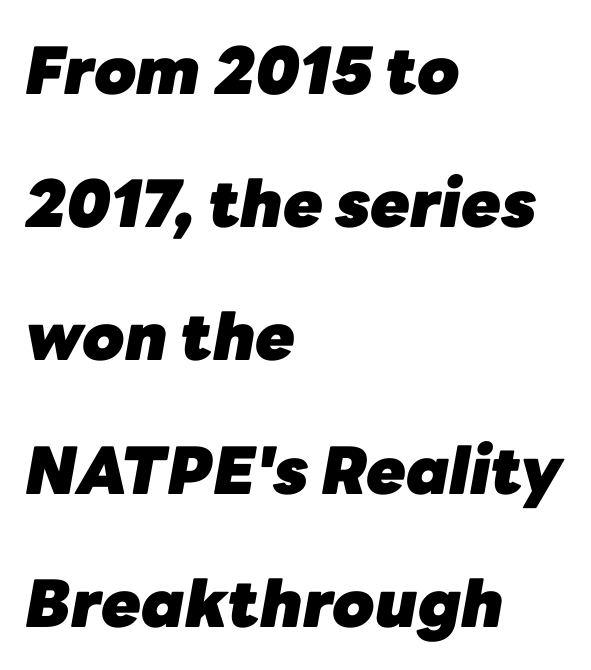
The image shows 65 px heavy type, italic (leaning right); set left-aligned, loose line spacing (2.05x), normal letter spacing, not underlined; low stroke contrast and a medium x-height.
